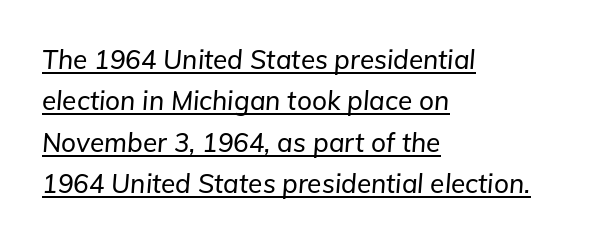
The image shows 26 px text type, italic (leaning right); set left-aligned, normal line spacing (1.59x), normal letter spacing, underlined.
